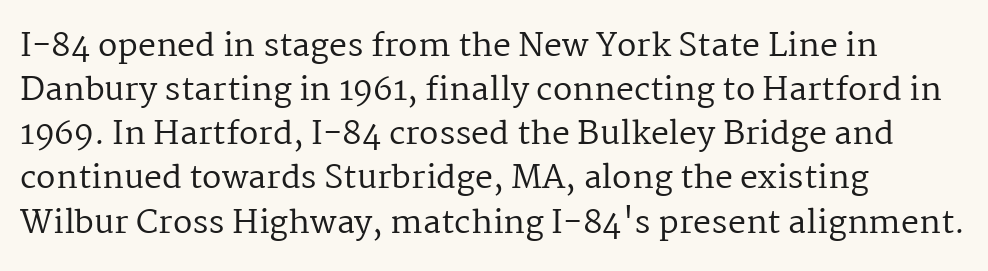
Descenders are the only things crossing below the line. No italicization has been applied; the sample stays upright. The lines sit at an ordinary, default distance from one another. The setting favours the left margin, as ordinary paragraphs usually do. This rendering employs a face with finishing strokes, i.e., a serif. Students, note that the glyphs here touch the page at normal intervals.
